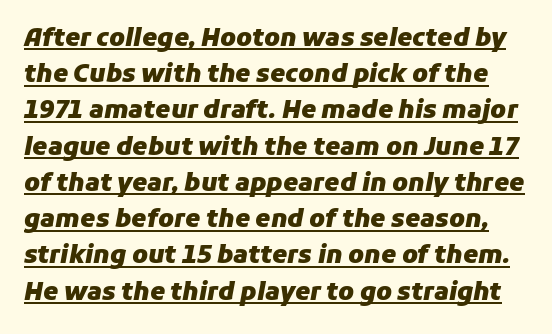
How heavy is the stroke? Heavy — this is a bold. Underline: present. Nobody touched the tracking dial on this one. Successive baselines arrive at the customary interval.
